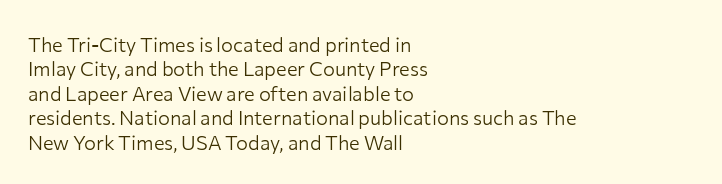
{"italic": "no", "bold": "no", "underline": "no", "align": "left", "line_spacing_ratio": 1.22, "letter_spacing": "normal", "letter_spacing_em": 0.0, "glyph_px": 20}
